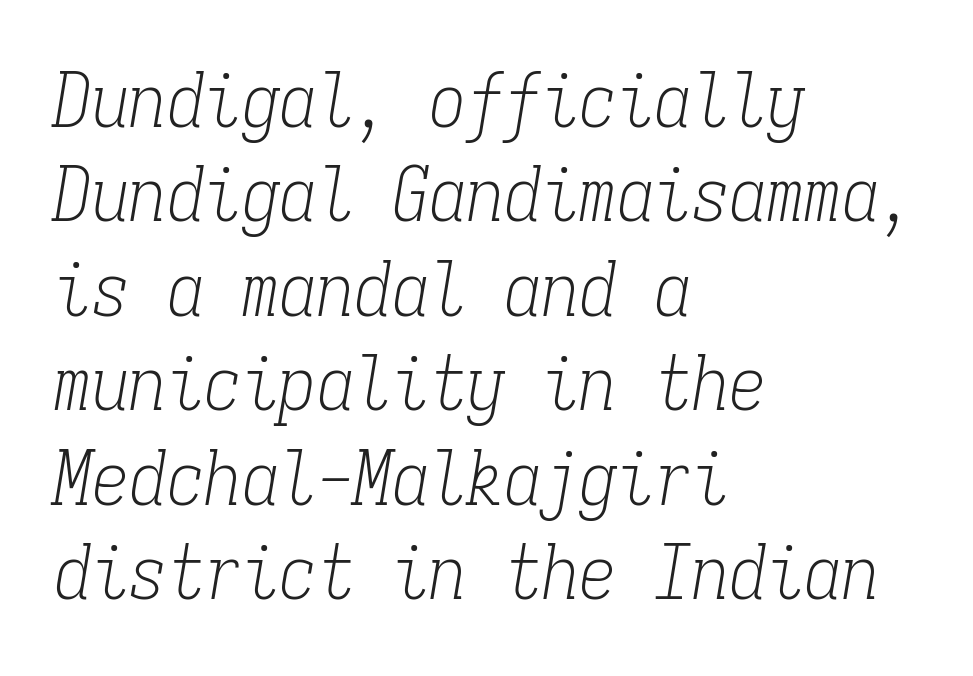
This block has exactly the height ordinary leading produces. Is the type slanted? Yes — the strokes lean at a clear angle. This sample is left-justified, so line endings fall wherever the words run out. The letters carry serifs — small finishing strokes at the ends of their stems.
